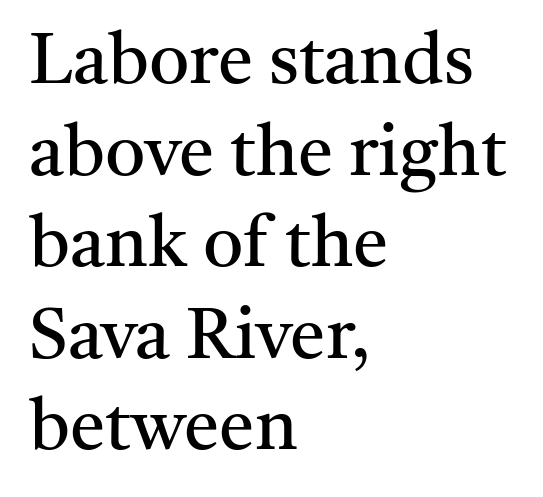
The image shows 71 px regular-weight serif type, upright; set left-aligned, normal line spacing (1.29x), normal letter spacing, not underlined; medium stroke contrast and a medium x-height.
